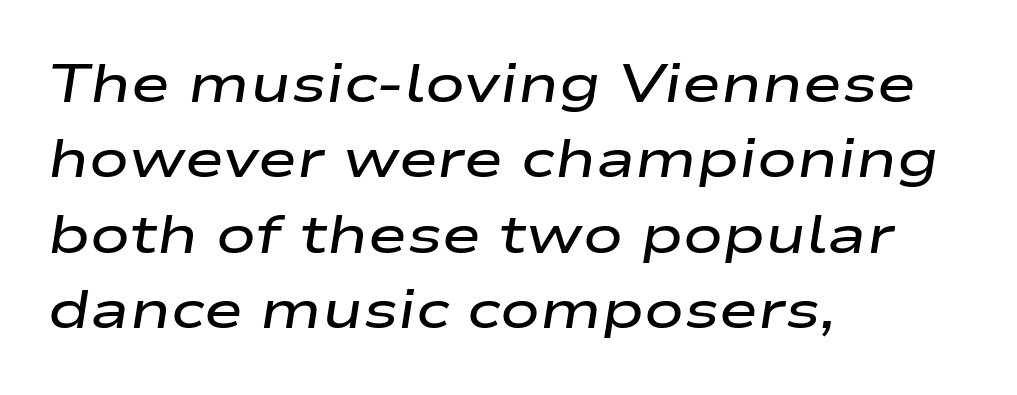
The image shows 53 px semibold, wide type, italic (leaning right); set left-aligned, normal line spacing (1.42x), normal letter spacing, not underlined; low stroke contrast and a medium x-height.
